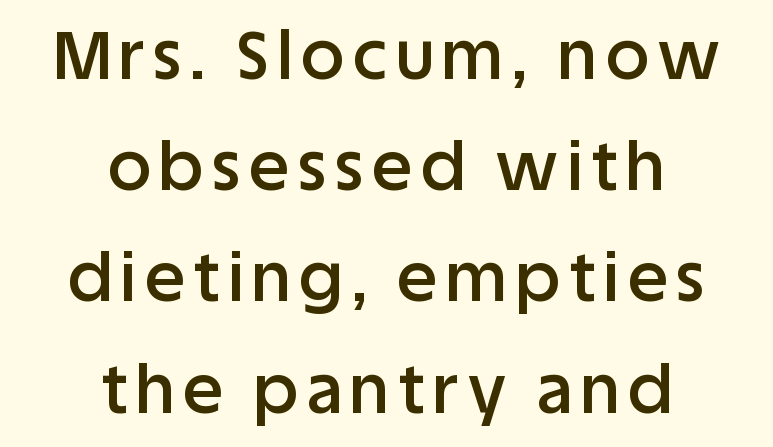
{"serif": "no", "italic": "no", "bold": "semi", "weight": "semibold", "width": "normal", "stroke_contrast": "low", "x_height": "large", "monospaced": "no", "underline": "no", "align": "center", "line_spacing": "normal", "line_spacing_ratio": 1.66, "glyph_px": 67}
